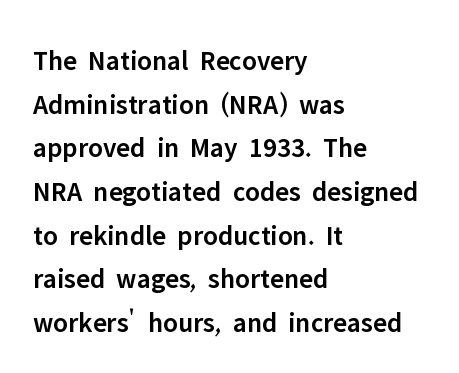
Q: Is the text bold? A: Semi-bold.
Q: Is the text italic (slanted)? A: No, it is upright.
Q: Is the typeface a serif or a sans-serif typeface? A: Sans-serif.
Q: Is the text underlined? A: No.
Q: How is the paragraph aligned? A: Left-aligned.
Q: Is the spacing between letters normal or unusually wide? A: Normal.
Q: Is the spacing between lines tight, normal or loose? A: Normal.
Q: Width (condensed, normal, or wide)? A: Normal.
Q: Stroke contrast? A: Low.
Q: x-height? A: Medium.
Q: Monospaced? A: No.
